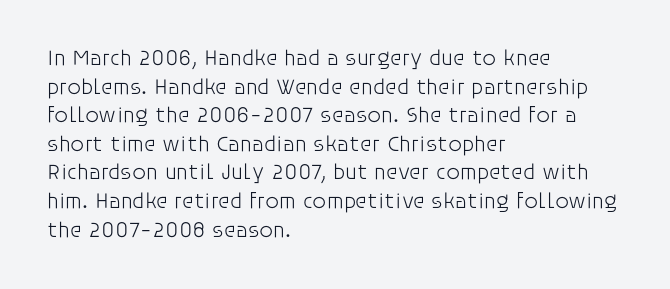
{"italic": "no", "bold": "no", "underline": "no", "align": "left", "line_spacing": "normal", "line_spacing_ratio": 1.3, "letter_spacing": "normal", "letter_spacing_em": 0.0, "glyph_px": 22}
